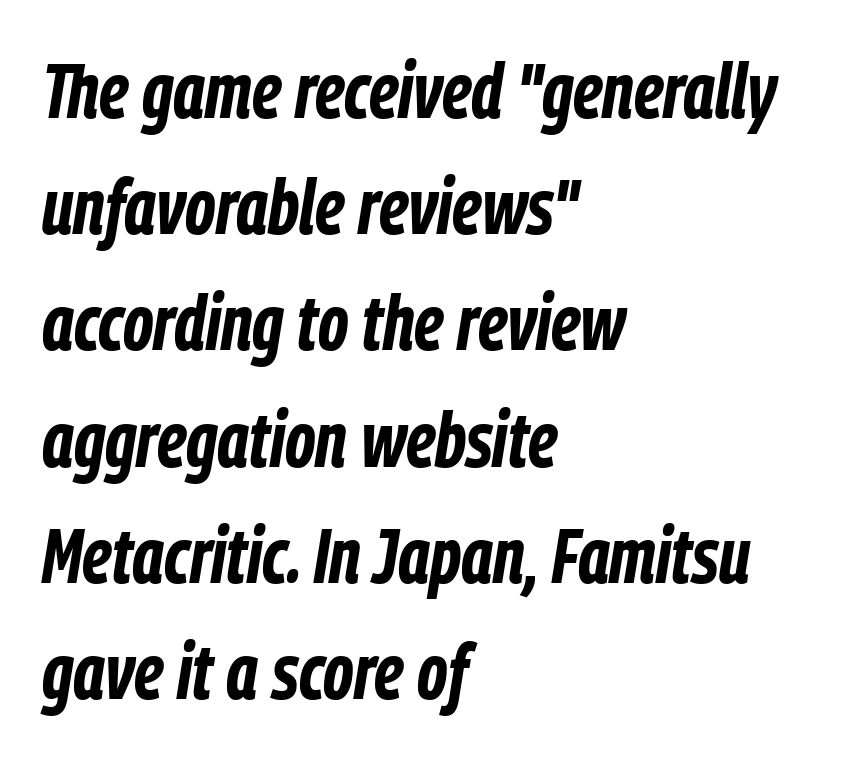
Q: Is the text bold? A: Yes.
Q: Is the text italic (slanted)? A: Yes, it leans right by about 9 degrees.
Q: Is the text underlined? A: No.
Q: How is the paragraph aligned? A: Left-aligned.
Q: Is the spacing between letters normal or unusually wide? A: Normal.
Q: Is the spacing between lines tight, normal or loose? A: Normal.
Q: Width (condensed, normal, or wide)? A: Condensed.
Q: Stroke contrast? A: Low.
Q: x-height? A: Medium.
Q: Monospaced? A: No.
